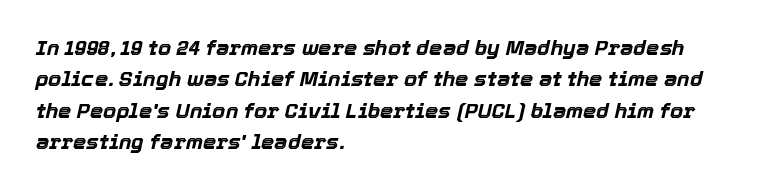
Q: Is the text bold? A: Yes.
Q: Is the text italic (slanted)? A: Yes, it leans right by about 12 degrees.
Q: Is the text underlined? A: No.
Q: How is the paragraph aligned? A: Left-aligned.
Q: Is the spacing between letters normal or unusually wide? A: Normal.
Q: Is the spacing between lines tight, normal or loose? A: Normal.
